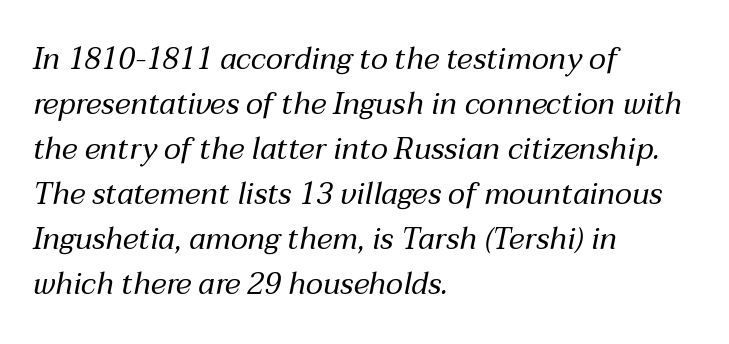
{"italic": "yes", "lean": "right", "slant_degrees": 12, "bold": "no", "weight": "regular", "width": "normal", "stroke_contrast": "medium", "x_height": "medium", "monospaced": "no", "underline": "no", "align": "left", "line_spacing": "normal", "line_spacing_ratio": 1.5, "letter_spacing": "normal", "letter_spacing_em": 0.0, "glyph_px": 30}
